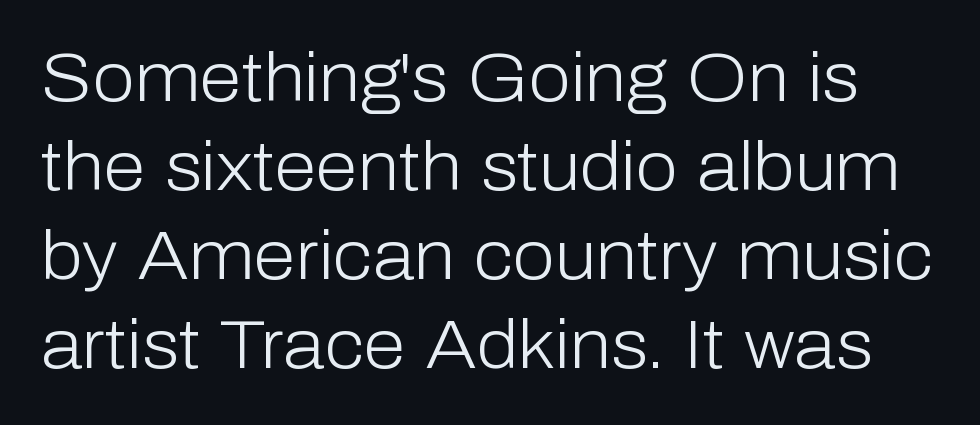
{"serif": "no", "italic": "no", "bold": "no", "weight": "light", "width": "normal", "stroke_contrast": "low", "x_height": "medium", "monospaced": "no", "underline": "no", "line_spacing": "normal", "line_spacing_ratio": 1.31, "letter_spacing": "normal", "letter_spacing_em": 0.0, "glyph_px": 68}
